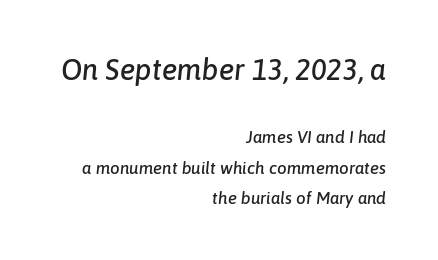
Has an underline been added? It has not. Words appear dense and cohesive because spacing is normal. Short and long lines alike share a common ending point at right. Think of a printed novel: that variable character pitch is what you see here.
